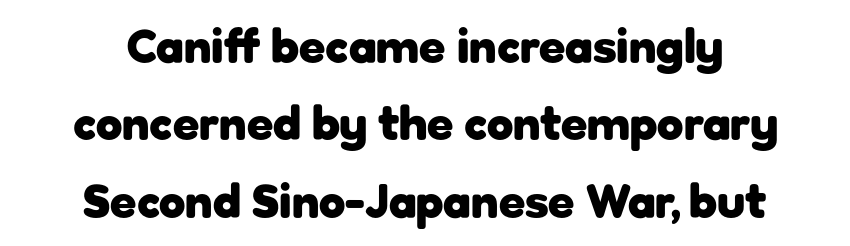
The image shows 48 px heavy sans-serif type, upright; set centered, normal line spacing (1.61x), normal letter spacing, not underlined; low stroke contrast and a medium x-height.
